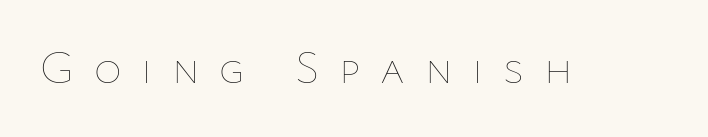
{"italic": "no", "bold": "no", "weight": "thin", "width": "normal", "stroke_contrast": "low", "x_height": "medium", "monospaced": "no", "underline": "no", "letter_spacing": "wide", "letter_spacing_em": 0.42, "glyph_px": 47}
